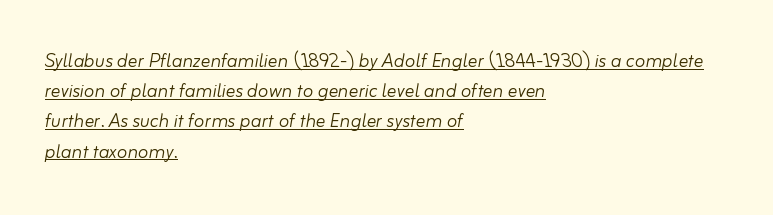
The image shows 24 px text type, italic (leaning right); set left-aligned, normal line spacing (1.26x), normal letter spacing, underlined.
